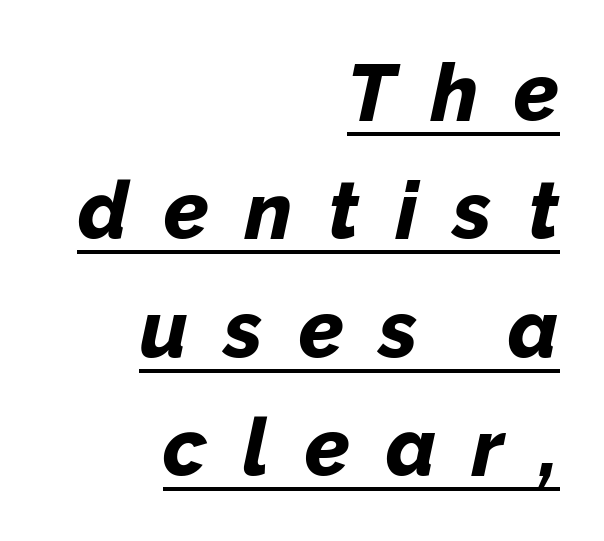
{"italic": "yes", "lean": "right", "slant_degrees": 12, "bold": "yes", "weight": "bold", "width": "normal", "stroke_contrast": "low", "x_height": "medium", "monospaced": "no", "underline": "yes", "align": "right", "line_spacing": "normal", "line_spacing_ratio": 1.48, "letter_spacing": "wide", "letter_spacing_em": 0.45, "glyph_px": 80}
